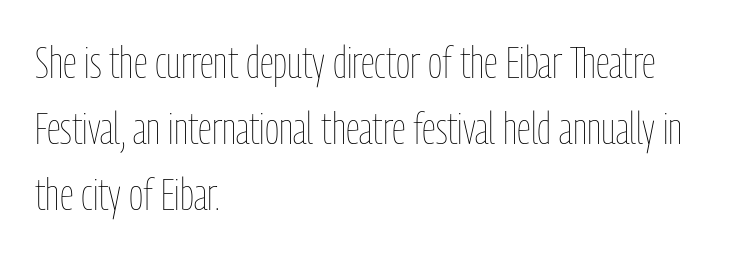
{"italic": "no", "bold": "no", "weight": "thin", "width": "condensed", "stroke_contrast": "low", "x_height": "medium", "monospaced": "no", "underline": "no", "align": "left", "line_spacing": "normal", "line_spacing_ratio": 1.5, "letter_spacing": "normal", "letter_spacing_em": 0.0, "glyph_px": 44}
